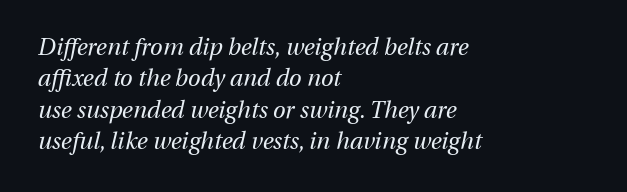
Q: Is the text bold? A: No.
Q: Is the text italic (slanted)? A: Yes, it leans right by about 13 degrees.
Q: Is the text underlined? A: No.
Q: How is the paragraph aligned? A: Left-aligned.
Q: Is the spacing between letters normal or unusually wide? A: Normal.
Q: Is the spacing between lines tight, normal or loose? A: Normal.
